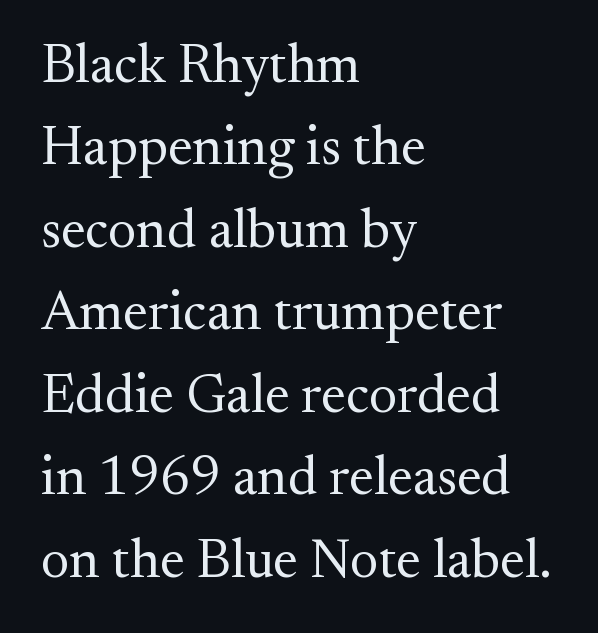
The image shows 55 px regular-weight serif type, upright; set left-aligned, normal line spacing (1.5x), normal letter spacing, not underlined; medium stroke contrast and a small x-height.
